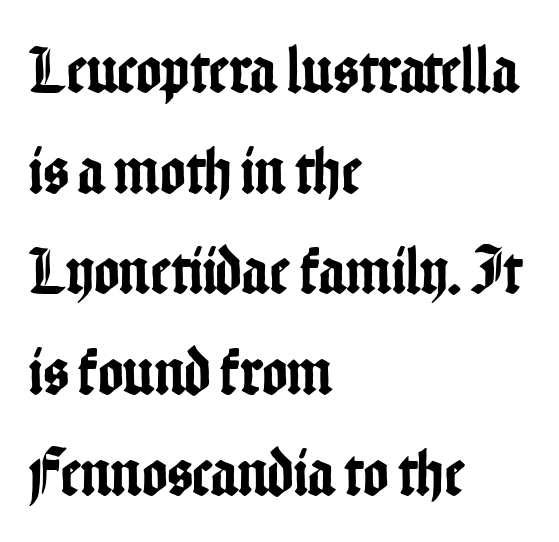
{"serif": "no", "italic": "no", "width": "condensed", "stroke_contrast": "low", "x_height": "medium", "monospaced": "no", "underline": "no", "align": "left", "line_spacing": "normal", "line_spacing_ratio": 1.48, "letter_spacing": "normal", "letter_spacing_em": 0.0, "glyph_px": 68}
